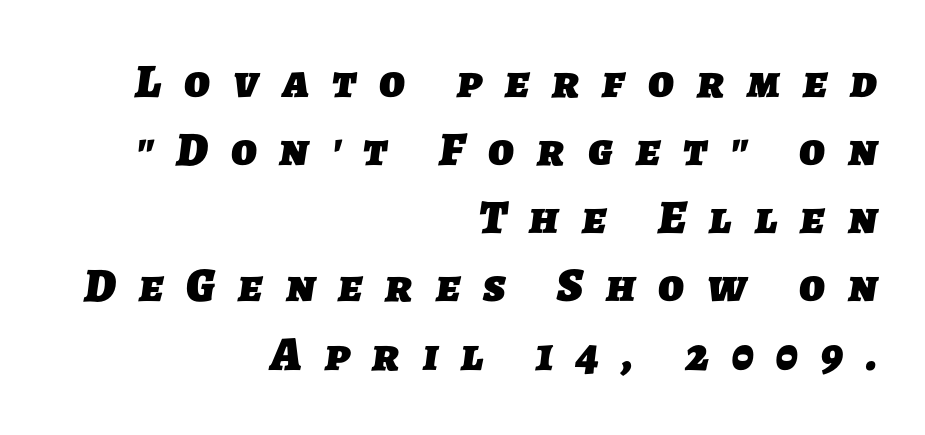
{"serif": "no", "bold": "yes", "weight": "heavy", "width": "normal", "stroke_contrast": "low", "x_height": "medium", "monospaced": "no", "underline": "no", "align": "right", "line_spacing": "normal", "line_spacing_ratio": 1.42, "letter_spacing": "wide", "letter_spacing_em": 0.48, "glyph_px": 48}
